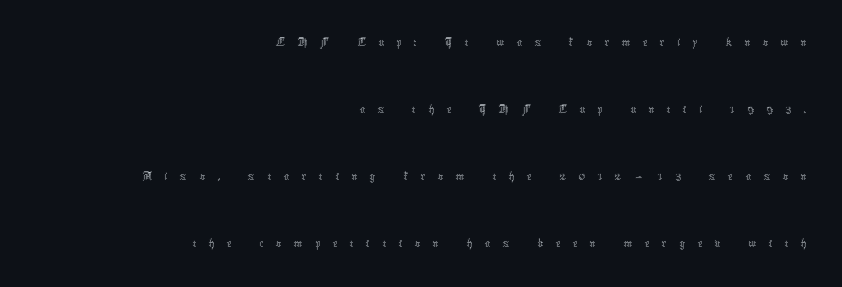
The area under the type is left untouched. No chunkiness to these letters — they're not bold. The lines in this sample share a right terminus and differ only in where they begin. A great deal of white space separates one row of letters from the next. Words appear elongated and porous because spacing is wide. Quick note: not italic, upright.
